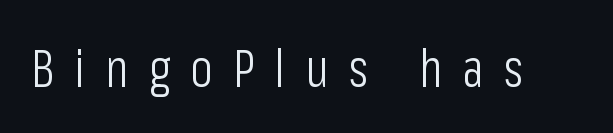
This is not heavy type; no bold has been used. The letters advance in unequal steps, a hallmark of proportional type. Unmarked baselines from the first word to the last. How are the letters spaced? Widely, with obvious added tracking. No feet cap the strokes, marking this as sans-serif type. Designer's note — italics off, roman on.
